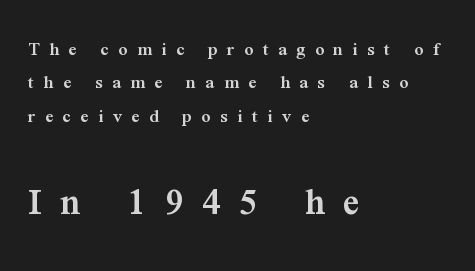
{"serif": "yes", "italic": "no", "bold": "semi", "weight": "semibold", "width": "normal", "stroke_contrast": "medium", "x_height": "medium", "monospaced": "no", "underline": "no", "align": "left", "line_spacing": "normal", "line_spacing_ratio": 1.67, "letter_spacing": "wide", "letter_spacing_em": 0.47, "larger_block": "second", "size_ratio": 2.0, "glyph_px": 40}
